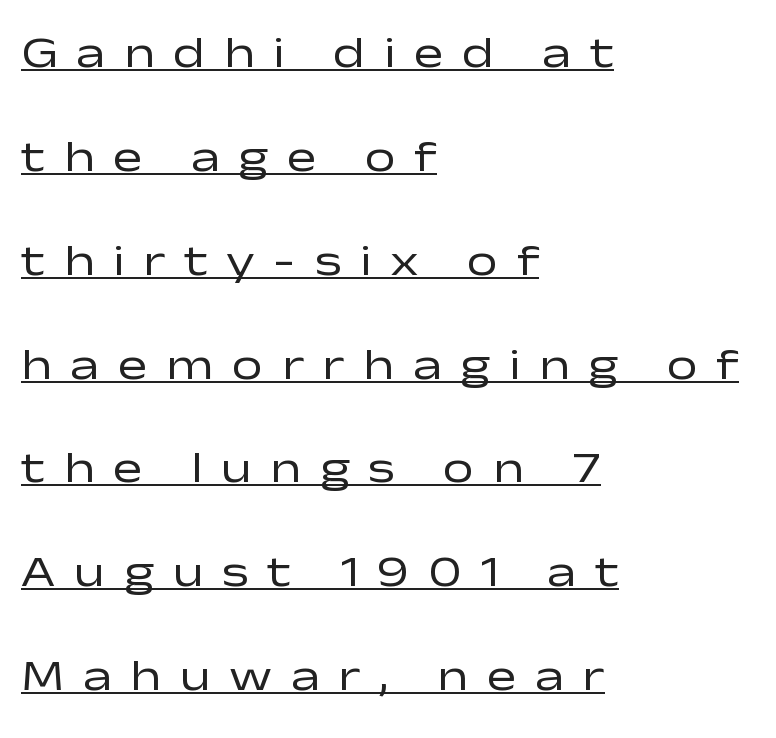
{"serif": "no", "italic": "no", "bold": "no", "weight": "regular", "width": "wide", "stroke_contrast": "low", "x_height": "medium", "monospaced": "no", "underline": "yes", "align": "left", "line_spacing": "loose", "line_spacing_ratio": 2.36, "letter_spacing": "wide", "letter_spacing_em": 0.42, "glyph_px": 44}
